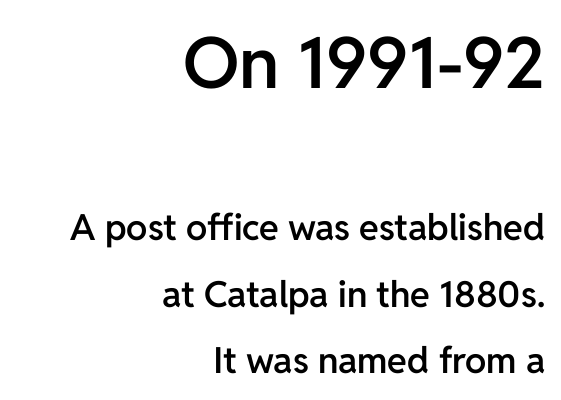
{"serif": "no", "italic": "no", "bold": "semi", "weight": "semibold", "width": "normal", "stroke_contrast": "low", "x_height": "medium", "monospaced": "no", "underline": "no", "align": "right", "line_spacing_ratio": 1.84, "letter_spacing": "normal", "letter_spacing_em": 0.0, "larger_block": "first", "size_ratio": 1.97, "glyph_px": 71}
